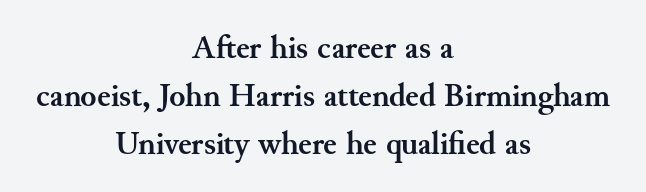
The image shows 33 px semibold serif type, upright; set centered, normal line spacing (1.45x), normal letter spacing, not underlined; medium stroke contrast and a small x-height.
